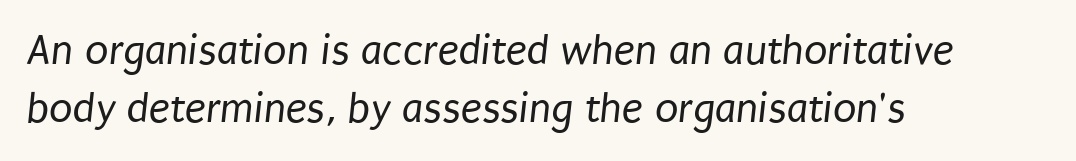
The image shows 43 px regular-weight, condensed sans-serif type; set left-aligned, normal line spacing (1.35x), normal letter spacing, not underlined; low stroke contrast and a large x-height.
